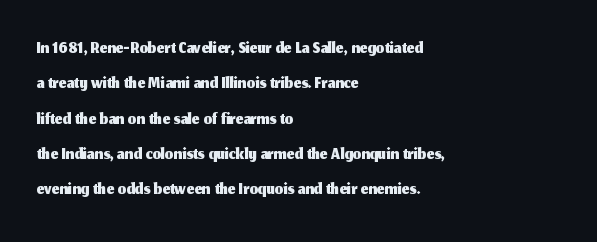
The image shows 27 px text type, upright; set left-aligned, normal line spacing (1.31x), normal letter spacing, not underlined.
